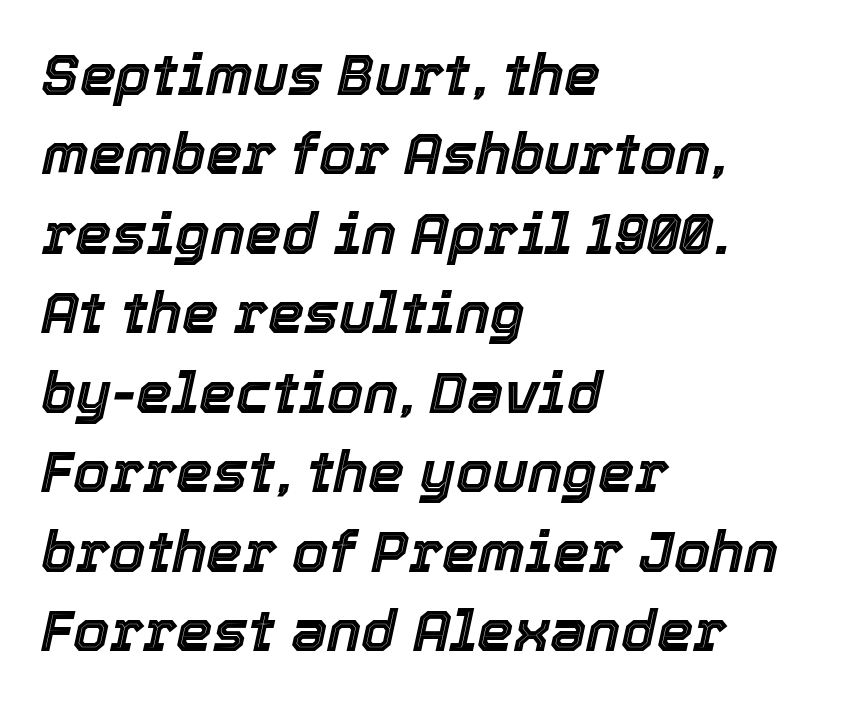
The image shows 58 px text type, italic (leaning right); set left-aligned, normal line spacing (1.37x), normal letter spacing, not underlined; a medium x-height.
